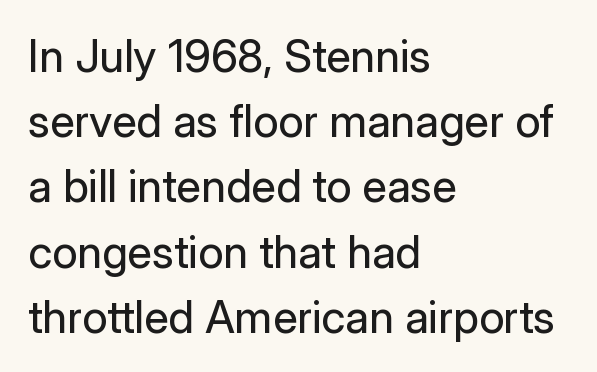
The image shows 45 px regular-weight sans-serif type, upright; set left-aligned, normal line spacing (1.45x), normal letter spacing, not underlined; low stroke contrast and a medium x-height.
